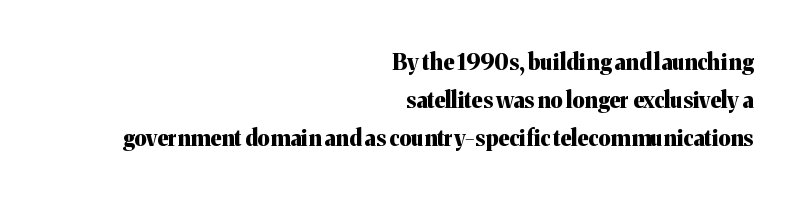
{"italic": "no", "bold": "yes", "underline": "no", "align": "right", "line_spacing_ratio": 1.72, "letter_spacing": "normal", "letter_spacing_em": 0.0, "glyph_px": 22}
